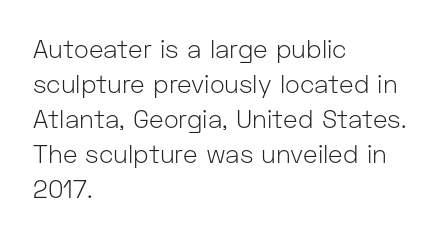
{"italic": "no", "bold": "no", "underline": "no", "align": "left", "line_spacing": "normal", "line_spacing_ratio": 1.4, "letter_spacing": "normal", "letter_spacing_em": 0.0, "glyph_px": 25}
